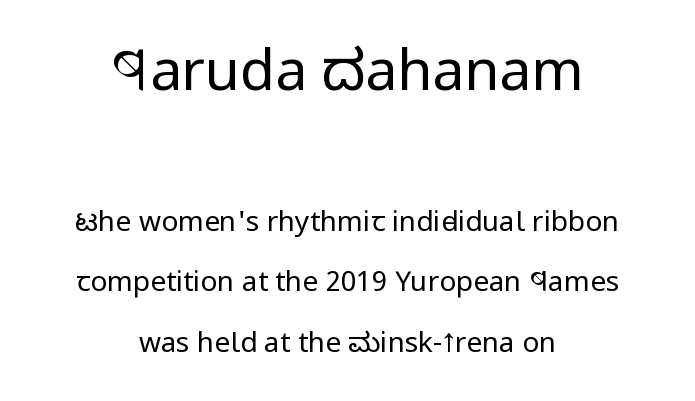
{"serif": "no", "italic": "no", "bold": "no", "weight": "regular", "width": "condensed", "stroke_contrast": "low", "x_height": "large", "monospaced": "no", "underline": "no", "align": "center", "line_spacing": "loose", "line_spacing_ratio": 2.15, "letter_spacing": "normal", "letter_spacing_em": 0.0, "larger_block": "first", "size_ratio": 2.04, "glyph_px": 57}
